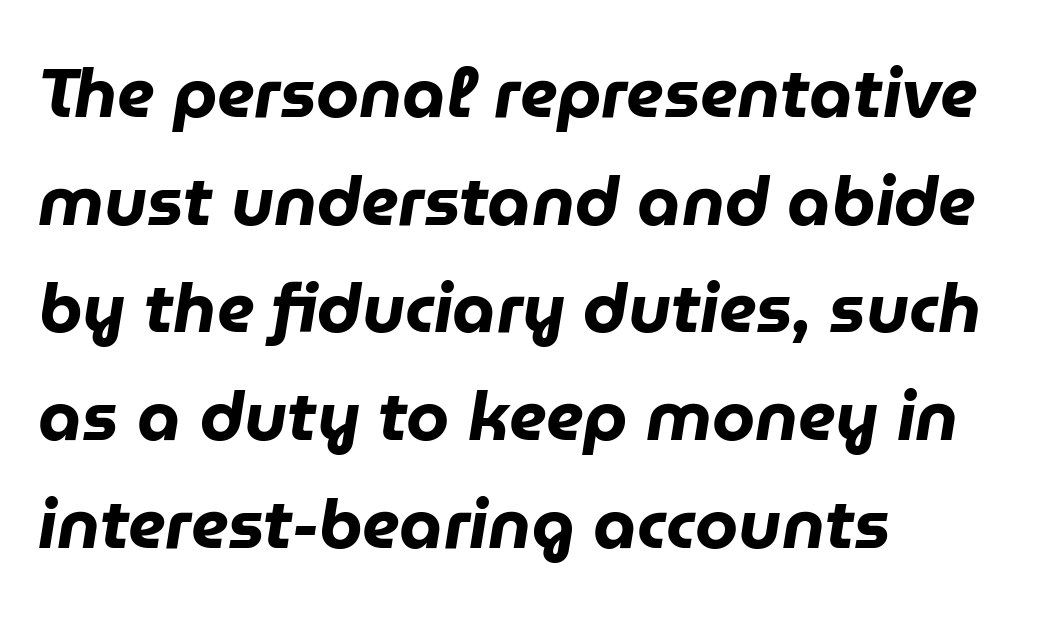
{"italic": "yes", "lean": "right", "slant_degrees": 9, "bold": "yes", "weight": "heavy", "width": "normal", "stroke_contrast": "low", "x_height": "medium", "monospaced": "no", "underline": "no", "align": "left", "line_spacing": "normal", "line_spacing_ratio": 1.56, "letter_spacing": "normal", "letter_spacing_em": 0.0, "glyph_px": 69}
